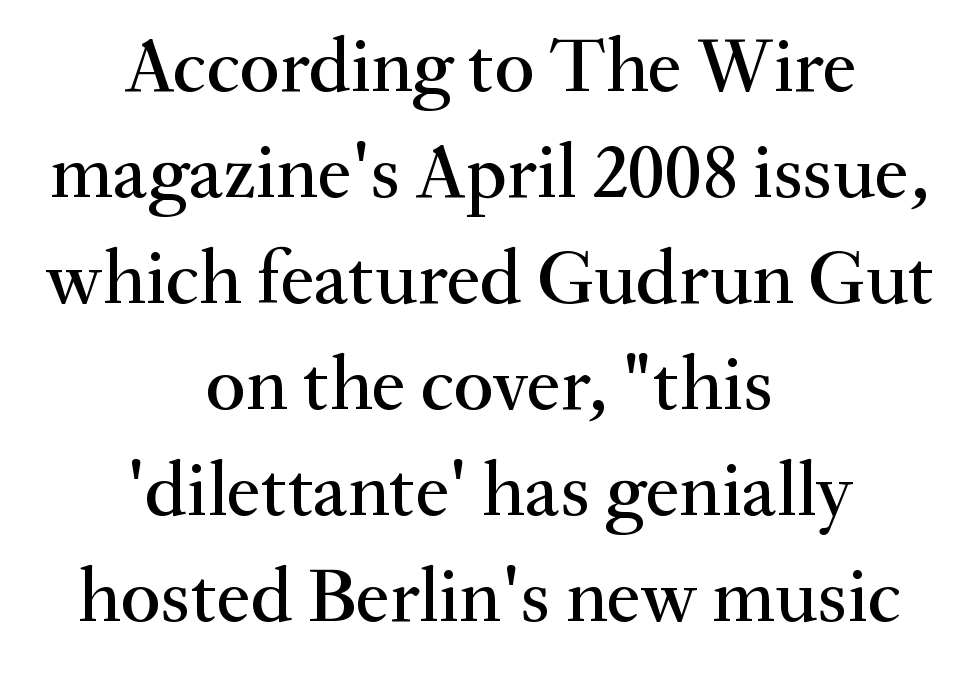
Any mark beneath the type? The region is blank. Italic: no, the glyphs are upright roman. Here the designer chose a conventional face with non-uniform glyph widths. The lines in this sample share a center point and differ in where they start and stop. Interline gaps are of average width in this sample. Each letter's strokes conclude with small projecting serifs.
